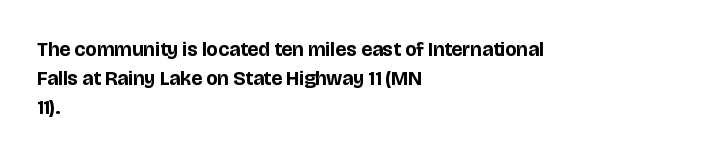
Q: Is the text bold? A: Yes.
Q: Is the text italic (slanted)? A: No, it is upright.
Q: Is the text underlined? A: No.
Q: How is the paragraph aligned? A: Left-aligned.
Q: Is the spacing between letters normal or unusually wide? A: Normal.
Q: Is the spacing between lines tight, normal or loose? A: Normal.
